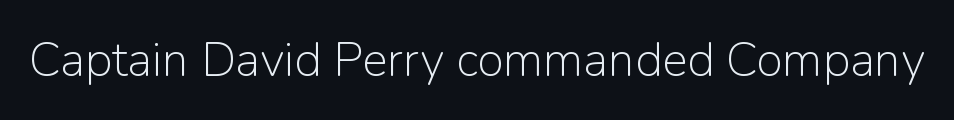
There is no visible air inserted between adjacent glyphs. The face used here is a sans, in the tradition of grotesques and geometrics. The letters advance in unequal steps, a hallmark of proportional type. Clear beneath every line of the passage.
